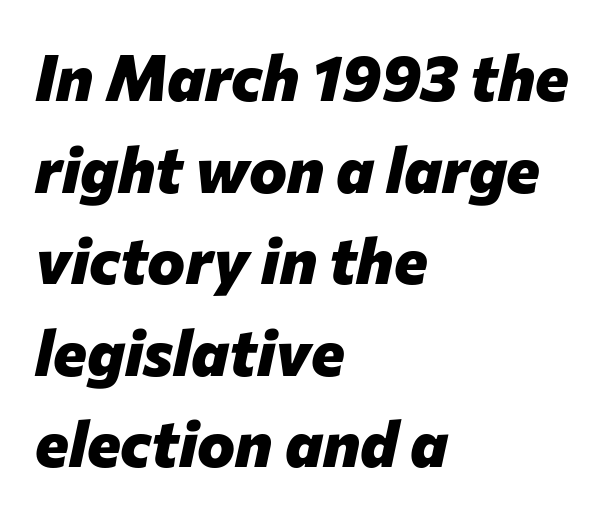
Weight: bold. The lines are quadded left. Slant detected: the letters are inclined. Summary of vertical rhythm: regular, with standard interline spacing. The letters advance in unequal steps, a hallmark of proportional type. The foot of each line stays bare and open.
